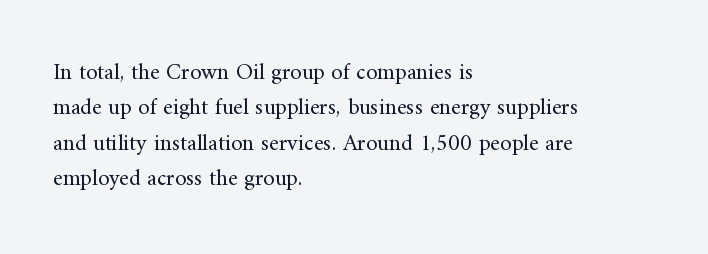
Q: Is the text bold? A: No.
Q: Is the text italic (slanted)? A: No, it is upright.
Q: Is the text underlined? A: No.
Q: How is the paragraph aligned? A: Left-aligned.
Q: Is the spacing between letters normal or unusually wide? A: Normal.
Q: Is the spacing between lines tight, normal or loose? A: Normal.
